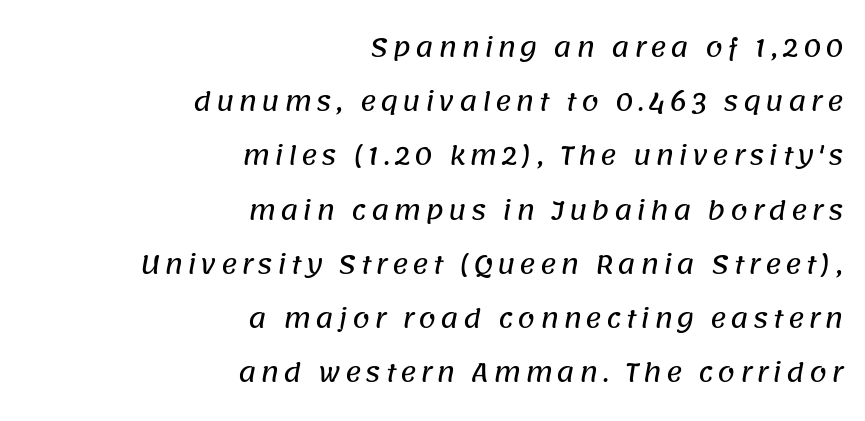
One-word summary of the alignment: right. In terms of leading, this rendering errs on the spacious side. The strip under each line holds only bare page.
